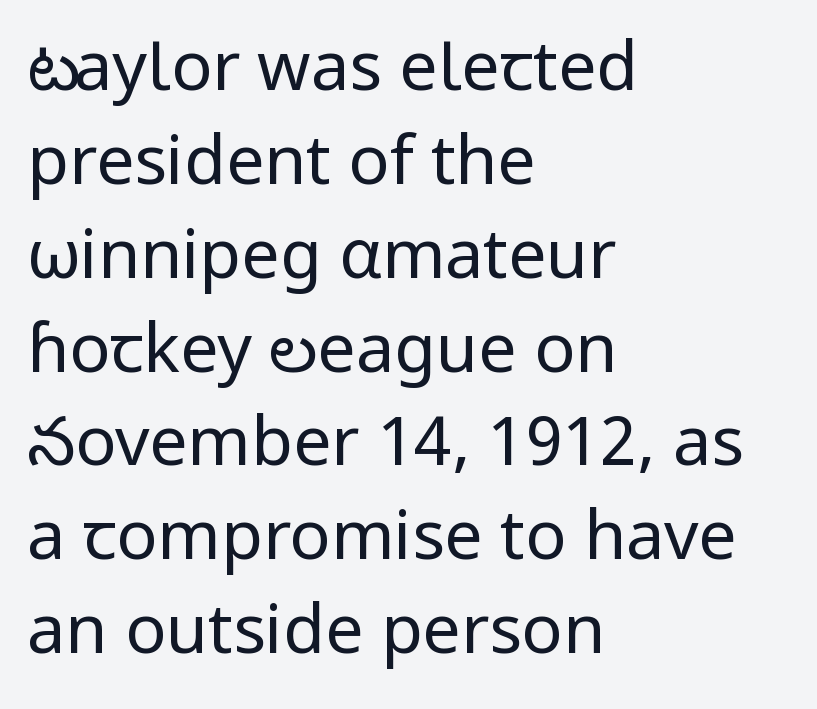
{"serif": "no", "italic": "no", "bold": "no", "weight": "regular", "width": "normal", "stroke_contrast": "low", "x_height": "medium", "monospaced": "no", "underline": "no", "align": "left", "line_spacing": "normal", "line_spacing_ratio": 1.38, "letter_spacing": "normal", "letter_spacing_em": 0.0, "glyph_px": 68}
